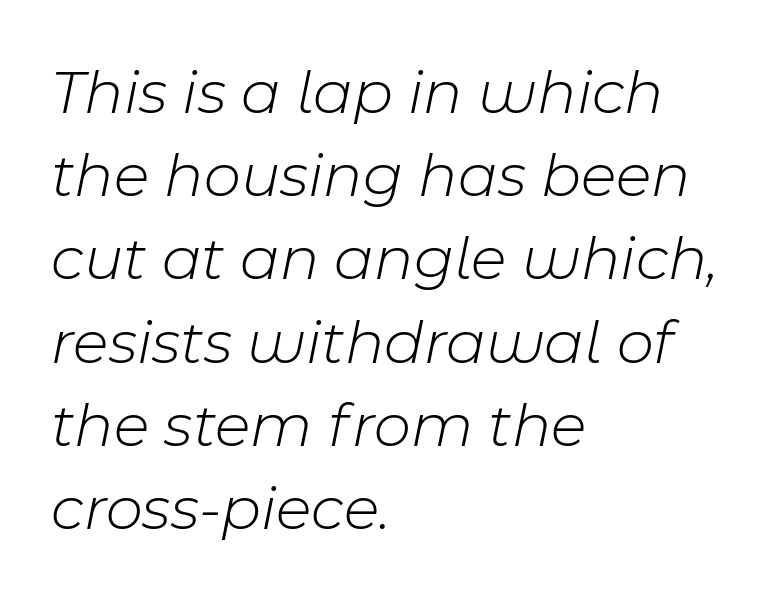
{"italic": "yes", "lean": "right", "slant_degrees": 11, "bold": "no", "weight": "light", "width": "normal", "stroke_contrast": "low", "x_height": "medium", "monospaced": "no", "underline": "no", "align": "left", "line_spacing": "normal", "line_spacing_ratio": 1.3, "letter_spacing": "normal", "letter_spacing_em": 0.0, "glyph_px": 64}
